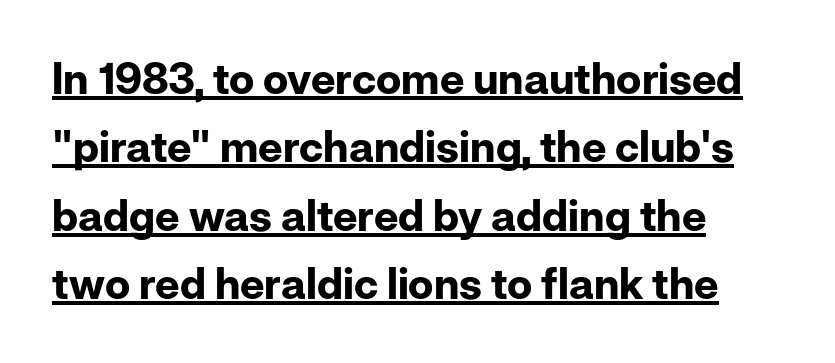
One-word summary of the alignment: left. The passage shown has conventional tracking throughout. The string is rendered with underlining switched on. The type sits square on the baseline with zero lean. You could not count columns in this text — the font is proportionally spaced.
